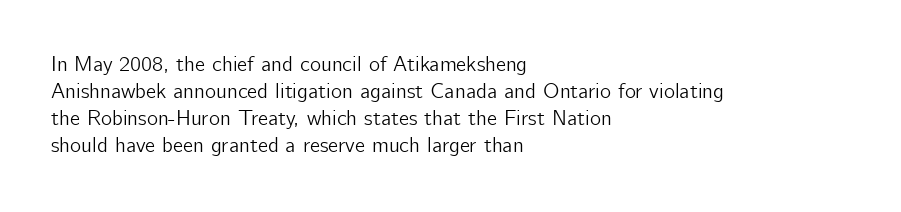
Q: Is the text italic (slanted)? A: No, it is upright.
Q: Is the text underlined? A: No.
Q: How is the paragraph aligned? A: Left-aligned.
Q: Is the spacing between letters normal or unusually wide? A: Normal.
Q: Is the spacing between lines tight, normal or loose? A: Normal.
